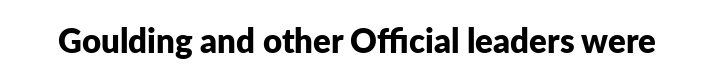
The image shows 33 px bold sans-serif type, upright; set normal letter spacing, not underlined; low stroke contrast and a medium x-height.
